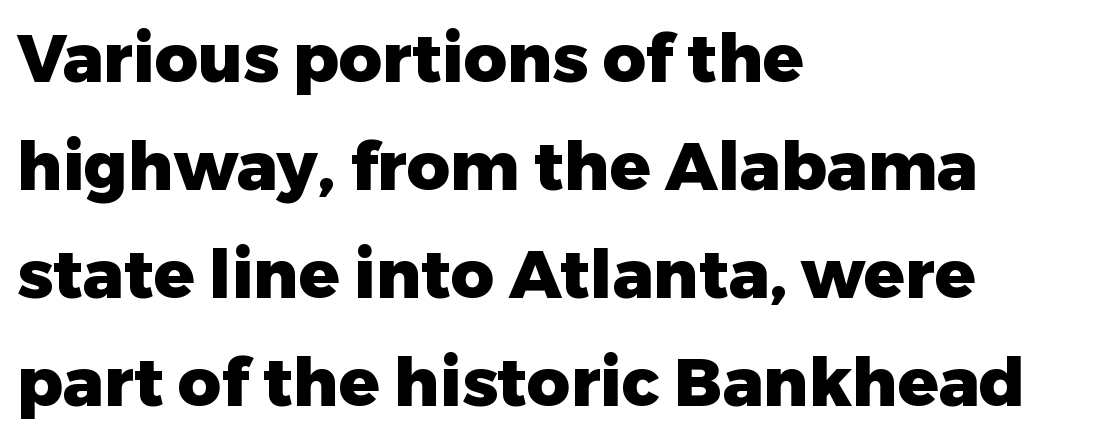
Q: Is the text bold? A: Yes.
Q: Is the text italic (slanted)? A: No, it is upright.
Q: Is the typeface a serif or a sans-serif typeface? A: Sans-serif.
Q: Is the text underlined? A: No.
Q: How is the paragraph aligned? A: Left-aligned.
Q: Is the spacing between letters normal or unusually wide? A: Normal.
Q: Is the spacing between lines tight, normal or loose? A: Normal.
Q: Width (condensed, normal, or wide)? A: Normal.
Q: Stroke contrast? A: Low.
Q: x-height? A: Medium.
Q: Monospaced? A: No.
